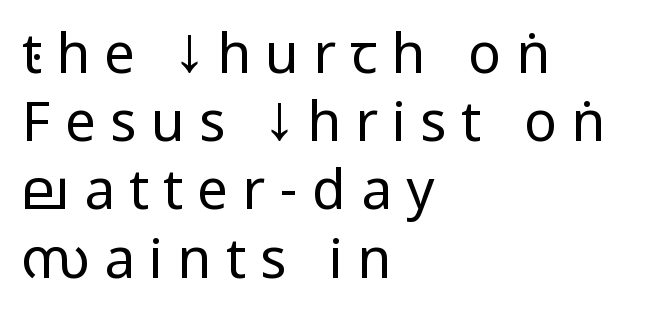
Q: Is the text bold? A: No.
Q: Is the text italic (slanted)? A: No, it is upright.
Q: Is the typeface a serif or a sans-serif typeface? A: Sans-serif.
Q: Is the text underlined? A: No.
Q: How is the paragraph aligned? A: Left-aligned.
Q: Is the spacing between letters normal or unusually wide? A: Unusually wide.
Q: Width (condensed, normal, or wide)? A: Condensed.
Q: Stroke contrast? A: Low.
Q: x-height? A: Large.
Q: Monospaced? A: No.
